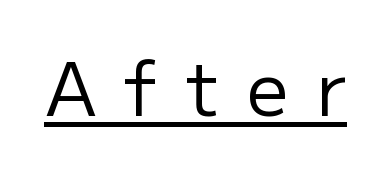
{"serif": "no", "italic": "no", "bold": "no", "weight": "regular", "width": "normal", "stroke_contrast": "low", "x_height": "medium", "monospaced": "no", "underline": "yes", "letter_spacing": "wide", "letter_spacing_em": 0.38, "glyph_px": 73}
